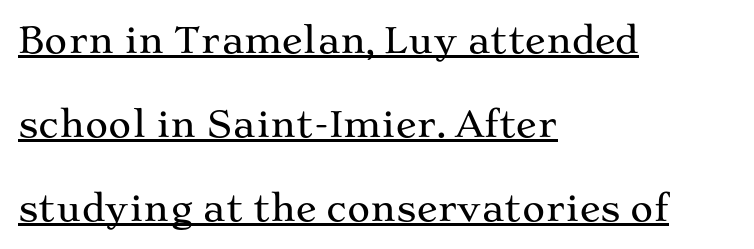
Glance below the letters and you will spot a drawn line. Look at the bottom of the vertical strokes: they flare into serifs here. The setting favours the left margin, as ordinary paragraphs usually do. No italicization has been applied; the sample stays upright. Words appear dense and cohesive because spacing is normal. The passage shown is typed in a proportional face where columns would drift.
